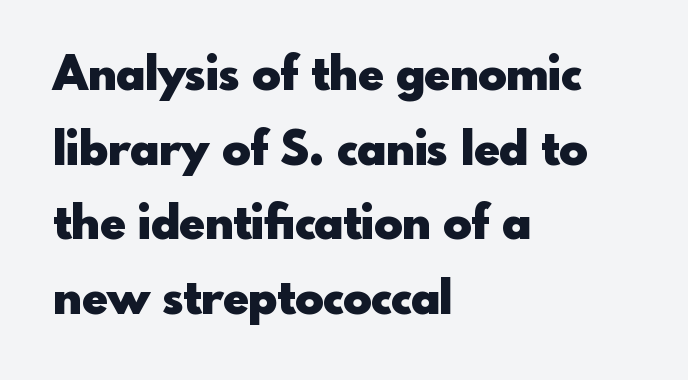
The image shows 47 px heavy sans-serif type, upright; set left-aligned, normal line spacing (1.59x), normal letter spacing, not underlined; a small x-height.
